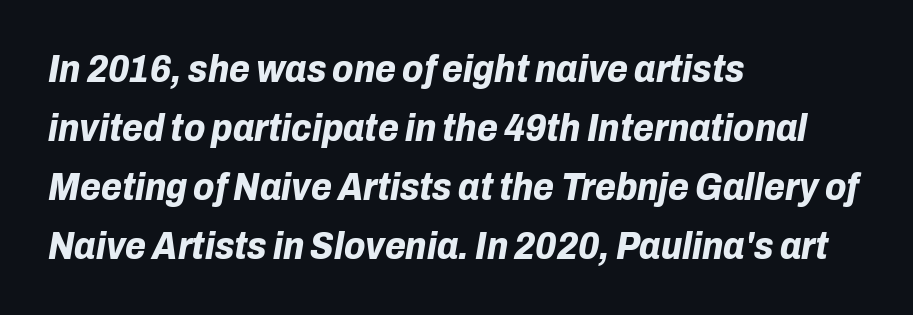
Q: Is the text bold? A: Yes.
Q: Is the text italic (slanted)? A: Yes, it leans right by about 10 degrees.
Q: Is the text underlined? A: No.
Q: How is the paragraph aligned? A: Left-aligned.
Q: Is the spacing between letters normal or unusually wide? A: Normal.
Q: Is the spacing between lines tight, normal or loose? A: Normal.
Q: Width (condensed, normal, or wide)? A: Normal.
Q: Stroke contrast? A: Low.
Q: x-height? A: Medium.
Q: Monospaced? A: No.
